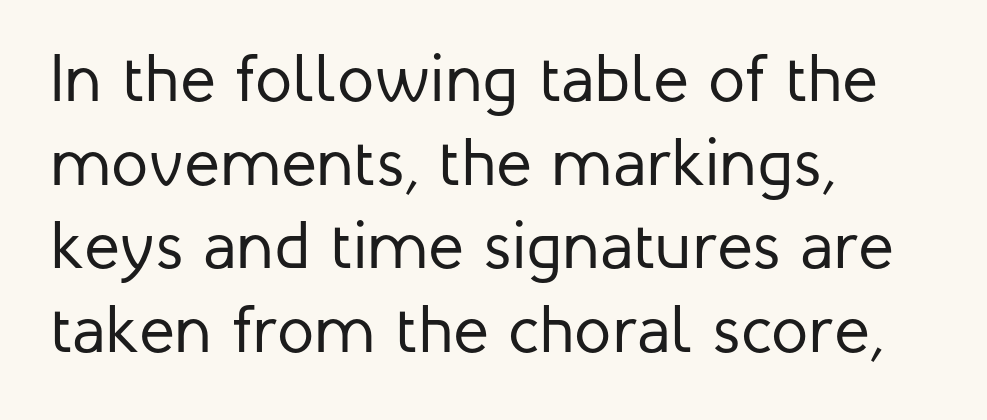
Q: Is the text bold? A: No.
Q: Is the text italic (slanted)? A: No, it is upright.
Q: Is the typeface a serif or a sans-serif typeface? A: Sans-serif.
Q: Is the text underlined? A: No.
Q: How is the paragraph aligned? A: Left-aligned.
Q: Is the spacing between letters normal or unusually wide? A: Normal.
Q: Is the spacing between lines tight, normal or loose? A: Normal.
Q: Width (condensed, normal, or wide)? A: Normal.
Q: Stroke contrast? A: Low.
Q: x-height? A: Medium.
Q: Monospaced? A: No.
